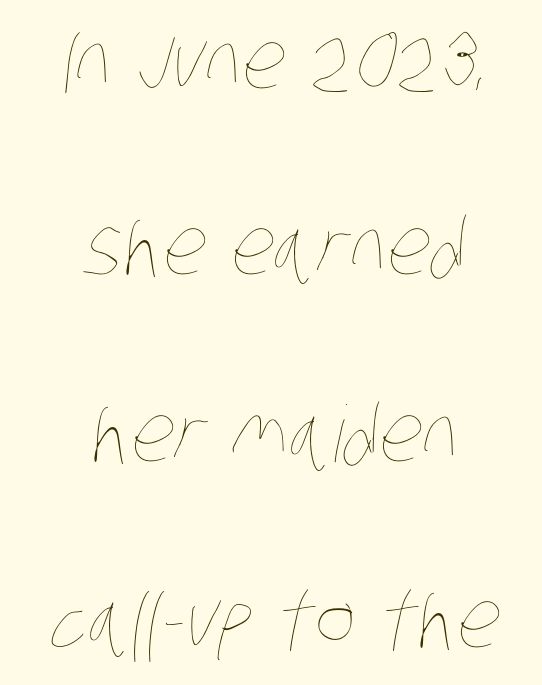
Q: Is the text bold? A: No.
Q: Is the text underlined? A: No.
Q: How is the paragraph aligned? A: Centered.
Q: Is the spacing between letters normal or unusually wide? A: Normal.
Q: Is the spacing between lines tight, normal or loose? A: Loose.
Q: Width (condensed, normal, or wide)? A: Condensed.
Q: Stroke contrast? A: Low.
Q: x-height? A: Large.
Q: Monospaced? A: No.
